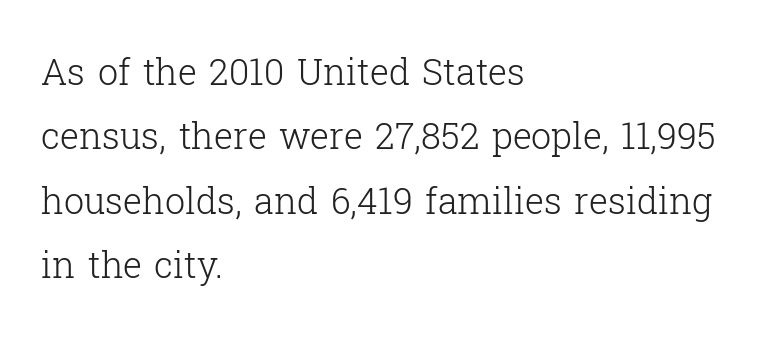
Observe the serifs anchoring each vertical stroke in this sample. Do the letters lean? They stand straight. The face used here is proportionally spaced, like ordinary book or web type. This sample is left-justified, so line endings fall wherever the words run out.
